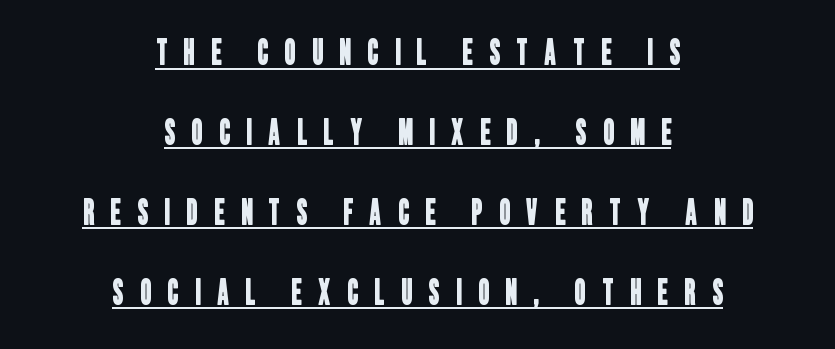
{"serif": "no", "width": "condensed", "stroke_contrast": "low", "x_height": "large", "monospaced": "no", "underline": "yes", "align": "center", "line_spacing": "loose", "line_spacing_ratio": 2.35, "letter_spacing": "wide", "letter_spacing_em": 0.49, "glyph_px": 34}
